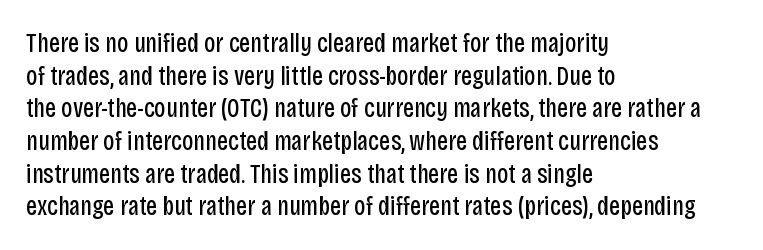
{"italic": "no", "bold": "no", "underline": "no", "align": "left", "line_spacing_ratio": 1.21, "letter_spacing": "normal", "letter_spacing_em": 0.0, "glyph_px": 27}
